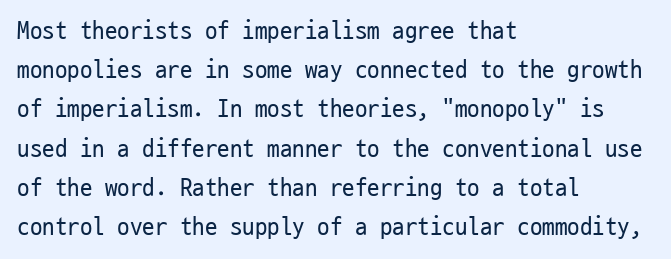
{"italic": "no", "bold": "no", "underline": "no", "align": "left", "line_spacing": "normal", "line_spacing_ratio": 1.57, "letter_spacing": "normal", "letter_spacing_em": 0.0, "glyph_px": 25}
